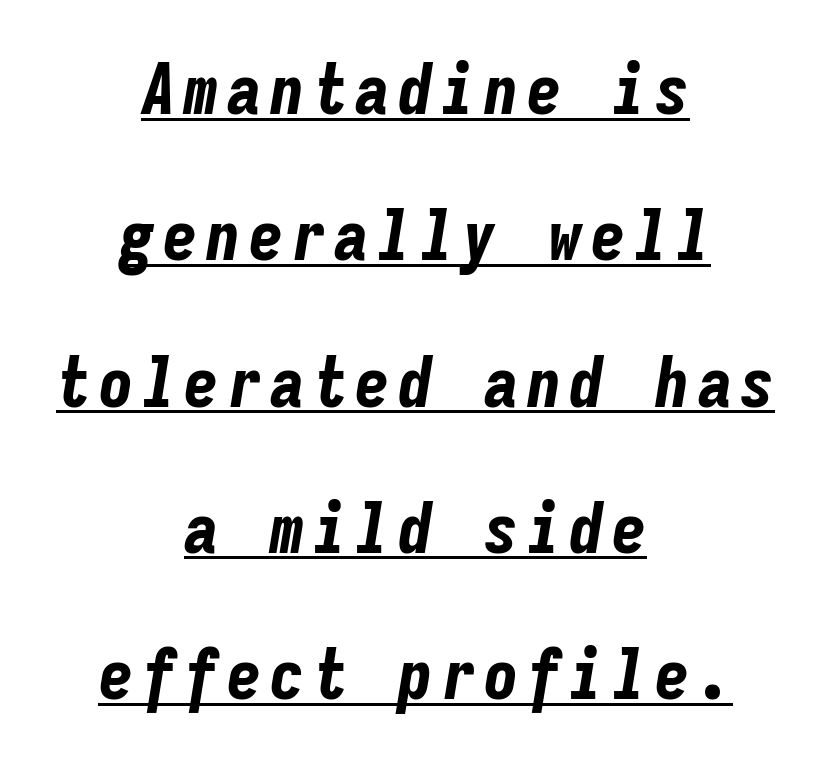
The block of text is sparse from top to bottom, with ample space between rows. Alignment: centered. This sample uses an oblique cut, with every glyph tilted off the vertical. The rendering uses typewriter-style spacing with identical character cells.
